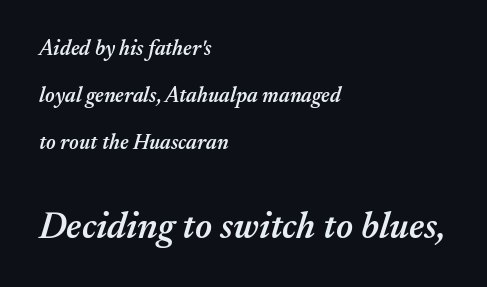
The image shows 37 px semibold type, italic (leaning right); set left-aligned, loose line spacing (2.24x), normal letter spacing, not underlined; the second (bottom) block is 1.76x larger; medium stroke contrast and a medium x-height.
